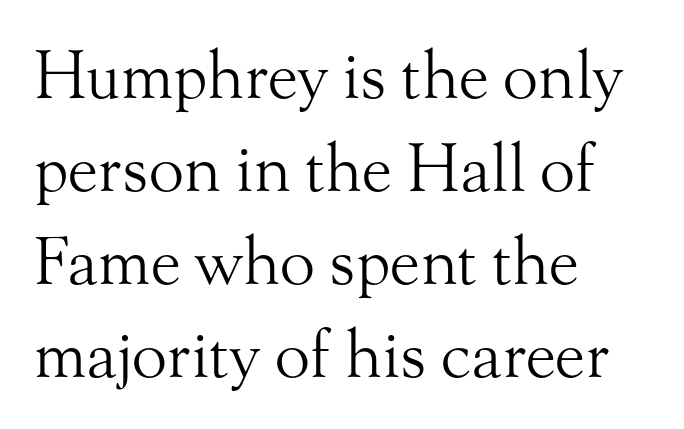
Short and long lines alike share a common starting point at left. Italic? Not at all — the glyphs are vertical. You can tell from the footed stems that serif type was used. Each letter keeps its own natural width here, so spacing adapts to shape.
